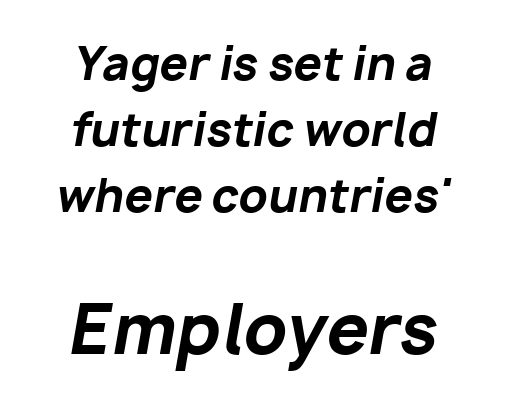
Q: Is the text bold? A: Yes.
Q: Is the text italic (slanted)? A: Yes, it leans right by about 10 degrees.
Q: Is the text underlined? A: No.
Q: How is the paragraph aligned? A: Centered.
Q: Is the spacing between letters normal or unusually wide? A: Normal.
Q: Is the spacing between lines tight, normal or loose? A: Normal.
Q: Which block of text is set in a larger size, the first (top) or the second (bottom)? A: The second (bottom) one.
Q: Width (condensed, normal, or wide)? A: Normal.
Q: Stroke contrast? A: Low.
Q: x-height? A: Medium.
Q: Monospaced? A: No.
